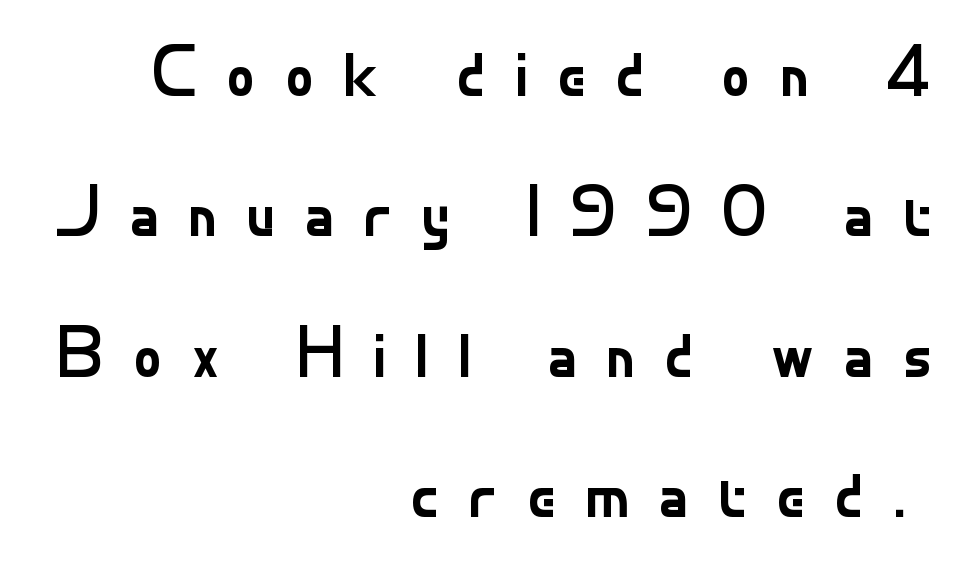
The compositor pushed each line to the right boundary. Is there much room between lines? Yes — plenty of vertical air separates them. Spacing verdict: proportional, widths tailored to each character. Unlike a traditional serif, this face leaves its strokes unadorned.
